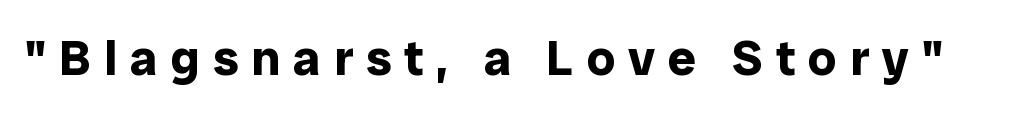
The font is running at its bold setting. Nope, no serifs anywhere on these letters. The axis of the letterforms is exactly vertical. Inter-character spacing is expanded well beyond the font's built-in metrics.
